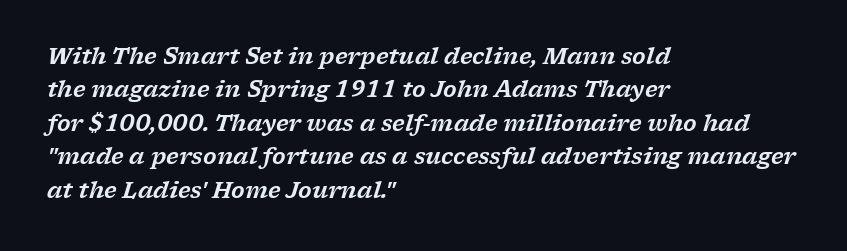
Each word holds together tightly as a unit, with standard inter-letter gaps. Short and long lines alike share a common starting point at left. Normally led — the rows are evenly, conventionally spaced. These lines were composed using italics. A bare baseline throughout the passage.
